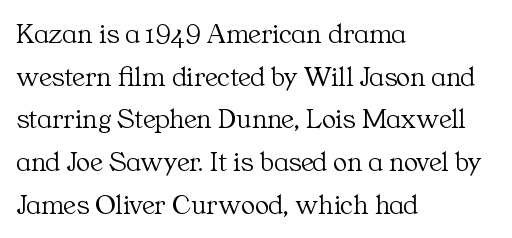
Q: Is the text bold? A: No.
Q: Is the text italic (slanted)? A: No, it is upright.
Q: Is the typeface a serif or a sans-serif typeface? A: Serif.
Q: Is the text underlined? A: No.
Q: How is the paragraph aligned? A: Left-aligned.
Q: Is the spacing between letters normal or unusually wide? A: Normal.
Q: Is the spacing between lines tight, normal or loose? A: Normal.
Q: Width (condensed, normal, or wide)? A: Normal.
Q: Stroke contrast? A: Medium.
Q: x-height? A: Medium.
Q: Monospaced? A: No.
